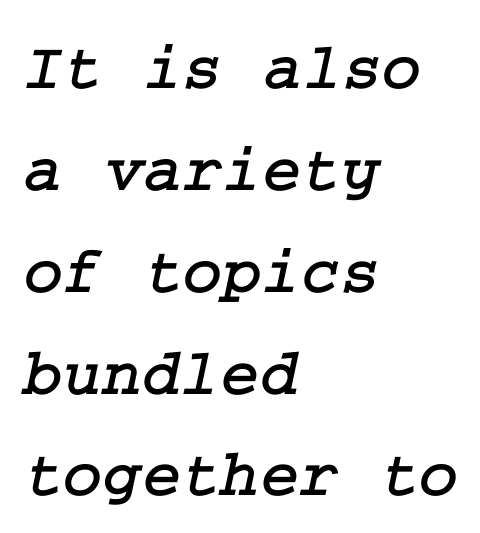
Q: Is the typeface a serif or a sans-serif typeface? A: Serif.
Q: Is the text underlined? A: No.
Q: How is the paragraph aligned? A: Left-aligned.
Q: Is the spacing between letters normal or unusually wide? A: Normal.
Q: Is the spacing between lines tight, normal or loose? A: Normal.
Q: Width (condensed, normal, or wide)? A: Normal.
Q: Stroke contrast? A: Low.
Q: x-height? A: Medium.
